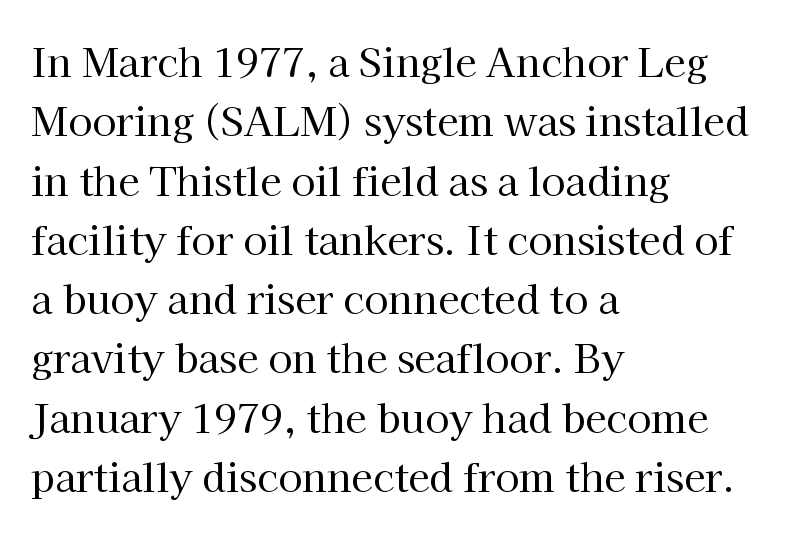
Q: Is the text bold? A: No.
Q: Is the text italic (slanted)? A: No, it is upright.
Q: Is the typeface a serif or a sans-serif typeface? A: Serif.
Q: Is the text underlined? A: No.
Q: How is the paragraph aligned? A: Left-aligned.
Q: Is the spacing between letters normal or unusually wide? A: Normal.
Q: Is the spacing between lines tight, normal or loose? A: Normal.
Q: Width (condensed, normal, or wide)? A: Normal.
Q: Stroke contrast? A: High.
Q: x-height? A: Medium.
Q: Monospaced? A: No.
